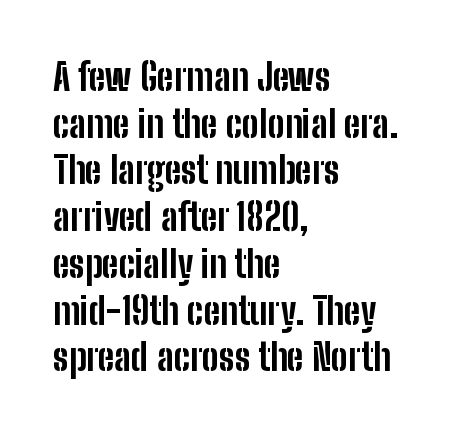
The passage shown is typed in a proportional face where columns would drift. This sample uses an upright cut, with every glyph sitting square on the baseline. If you drew a ruler down the left edge, every line would touch it. Is the type bold? Yes — the strokes are clearly thick and heavy.
